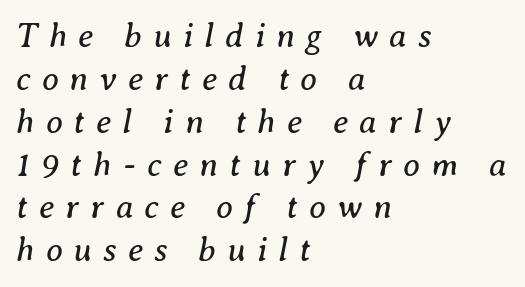
{"serif": "yes", "italic": "yes", "lean": "right", "slant_degrees": 8, "bold": "no", "weight": "regular", "width": "normal", "stroke_contrast": "medium", "x_height": "medium", "monospaced": "no", "underline": "no", "align": "left", "line_spacing": "normal", "line_spacing_ratio": 1.26, "letter_spacing": "wide", "letter_spacing_em": 0.33, "glyph_px": 34}
